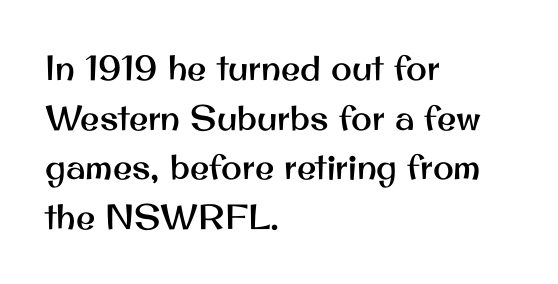
{"serif": "no", "italic": "no", "width": "normal", "stroke_contrast": "medium", "x_height": "small", "monospaced": "no", "underline": "no", "align": "left", "line_spacing": "normal", "line_spacing_ratio": 1.42, "letter_spacing": "normal", "letter_spacing_em": 0.0, "glyph_px": 35}
